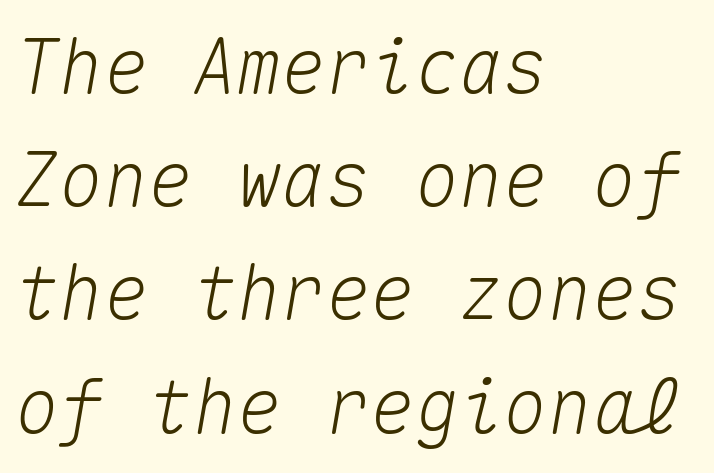
The rendering keeps characters at their native spacing. The lines are quadded left. Here the designer chose a console-style face with uniform glyph widths. Plain, unruled lines of type. Rows of type keep a routine distance in the vertical direction. Yep, that's italic — everything's leaning.
